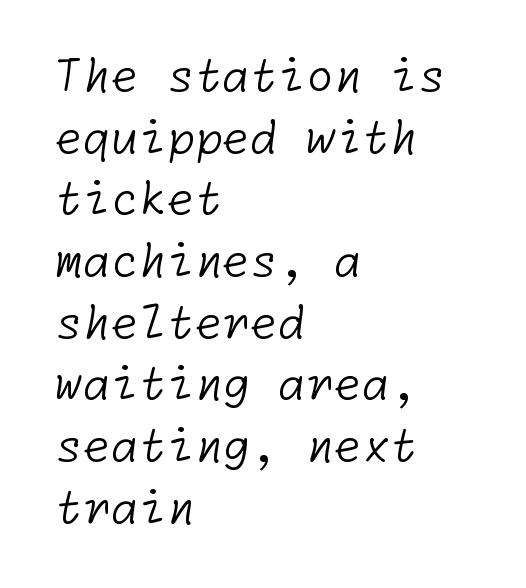
Q: Is the text bold? A: No.
Q: Is the typeface a serif or a sans-serif typeface? A: Sans-serif.
Q: Is the text underlined? A: No.
Q: How is the paragraph aligned? A: Left-aligned.
Q: Is the spacing between letters normal or unusually wide? A: Normal.
Q: Is the spacing between lines tight, normal or loose? A: Normal.
Q: Width (condensed, normal, or wide)? A: Normal.
Q: Stroke contrast? A: Low.
Q: x-height? A: Medium.
